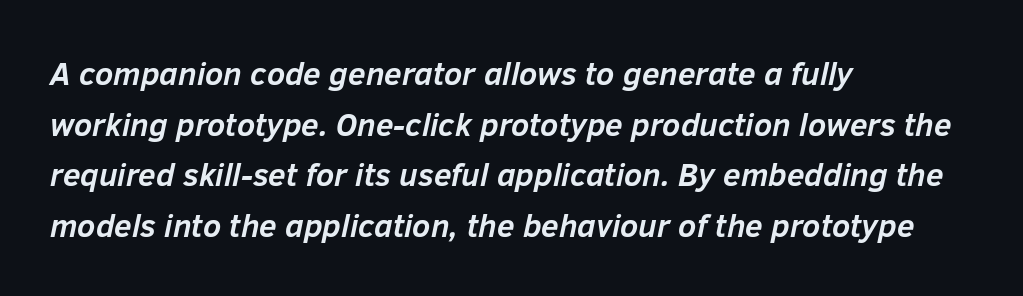
{"italic": "yes", "lean": "right", "slant_degrees": 12, "bold": "yes", "weight": "semibold", "width": "normal", "stroke_contrast": "low", "x_height": "medium", "monospaced": "no", "underline": "no", "align": "left", "line_spacing": "normal", "line_spacing_ratio": 1.58, "letter_spacing": "normal", "letter_spacing_em": 0.0, "glyph_px": 32}
